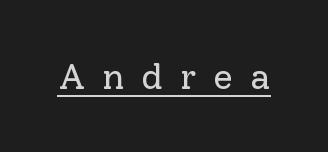
Q: Is the text bold? A: No.
Q: Is the text italic (slanted)? A: No, it is upright.
Q: Is the typeface a serif or a sans-serif typeface? A: Serif.
Q: Is the text underlined? A: Yes.
Q: Is the spacing between letters normal or unusually wide? A: Unusually wide.
Q: Width (condensed, normal, or wide)? A: Normal.
Q: Stroke contrast? A: Low.
Q: x-height? A: Medium.
Q: Monospaced? A: No.
